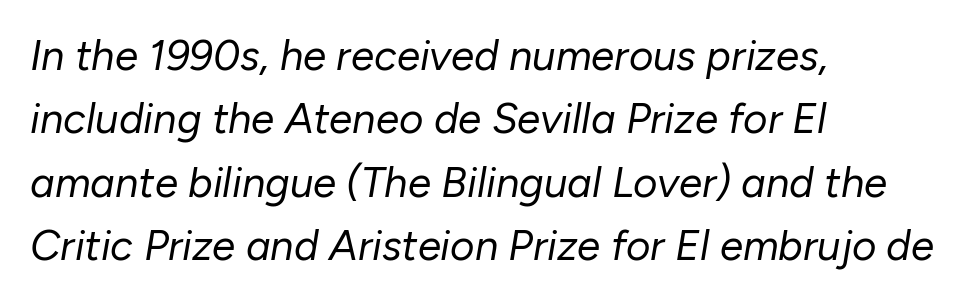
The specimen reads as italic at a glance. Stems here are at most as thick as an everyday book face. Default kerning and tracking; the words read as compact shapes. The leading is moderate, giving the passage an even texture. The passage shown is not underscored anywhere.
